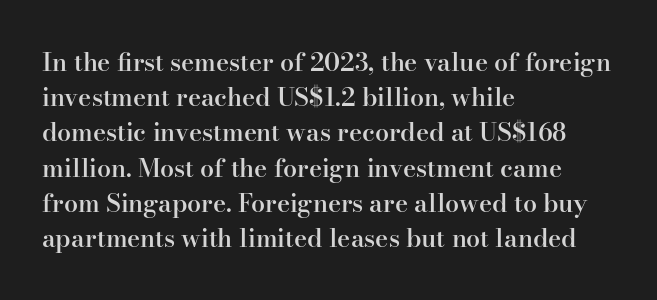
{"italic": "no", "bold": "semi", "underline": "no", "align": "left", "line_spacing": "normal", "line_spacing_ratio": 1.41, "letter_spacing": "normal", "letter_spacing_em": 0.0, "glyph_px": 25}
